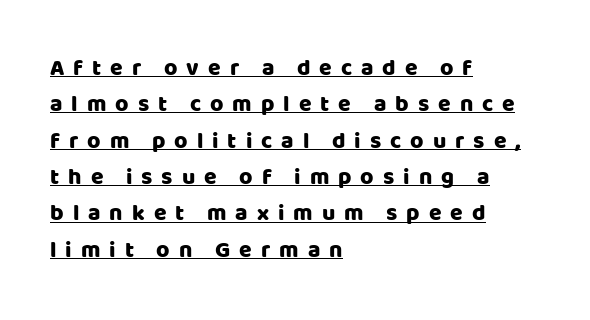
Q: Is the text italic (slanted)? A: No, it is upright.
Q: Is the text underlined? A: Yes.
Q: How is the paragraph aligned? A: Left-aligned.
Q: Is the spacing between letters normal or unusually wide? A: Unusually wide.
Q: Is the spacing between lines tight, normal or loose? A: Normal.
